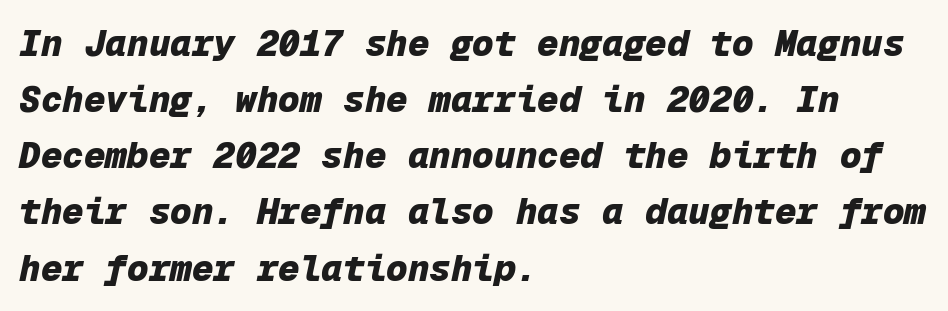
Set as a true bold cut, around the 700 mark. Words appear dense and cohesive because spacing is normal. Which margin do the lines hug? The left one — the right edge is uneven. Nobody drew a line under any word here. In terms of leading, this rendering sits right in the middle.
